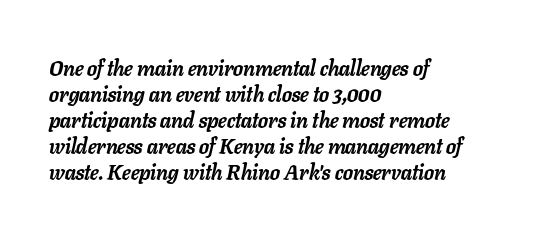
The image shows 21 px bold type, italic (leaning right); set left-aligned, line spacing 1.24x, normal letter spacing, not underlined.
